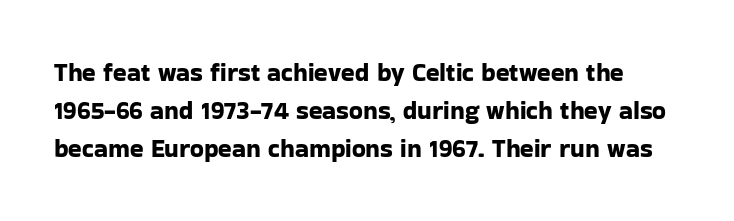
{"italic": "no", "underline": "no", "line_spacing": "normal", "line_spacing_ratio": 1.53, "letter_spacing": "normal", "letter_spacing_em": 0.0, "glyph_px": 25}
